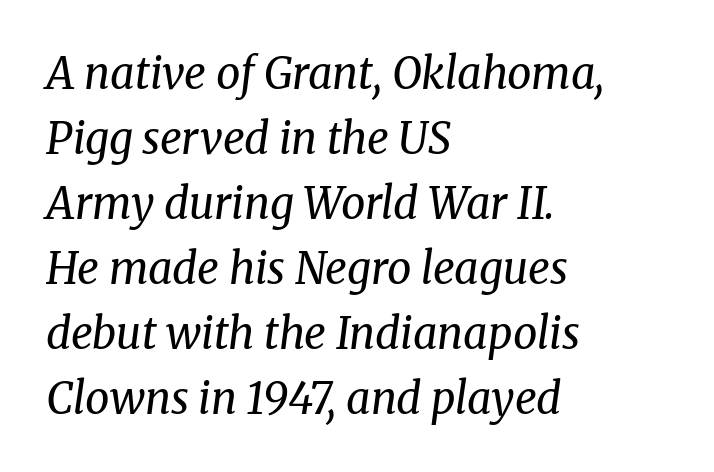
{"serif": "yes", "italic": "yes", "lean": "right", "slant_degrees": 8, "bold": "no", "weight": "regular", "width": "normal", "stroke_contrast": "medium", "x_height": "medium", "monospaced": "no", "underline": "no", "align": "left", "line_spacing": "normal", "line_spacing_ratio": 1.51, "letter_spacing": "normal", "letter_spacing_em": 0.0, "glyph_px": 43}
